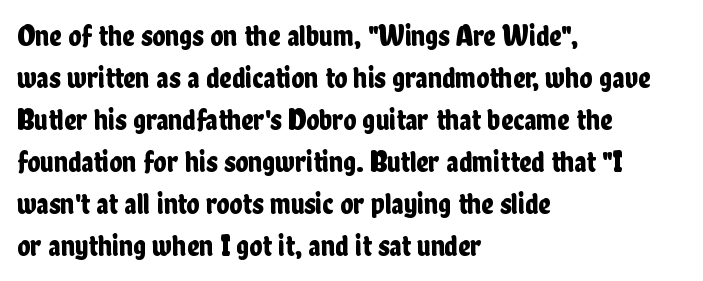
Q: Is the text italic (slanted)? A: No, it is upright.
Q: Is the typeface a serif or a sans-serif typeface? A: Sans-serif.
Q: Is the text underlined? A: No.
Q: How is the paragraph aligned? A: Left-aligned.
Q: Is the spacing between letters normal or unusually wide? A: Normal.
Q: Is the spacing between lines tight, normal or loose? A: Normal.
Q: Width (condensed, normal, or wide)? A: Condensed.
Q: Stroke contrast? A: Low.
Q: x-height? A: Medium.
Q: Monospaced? A: No.
